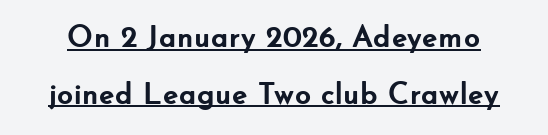
Caption: lettering with a line underneath. Weight: bold. Standard letterfit; no display-style spreading of the glyphs. What kind of face is this? One without serifs — a sans. Varying glyph widths throughout — classic text-font behaviour. A typesetter would mark this as roman, not italic.
